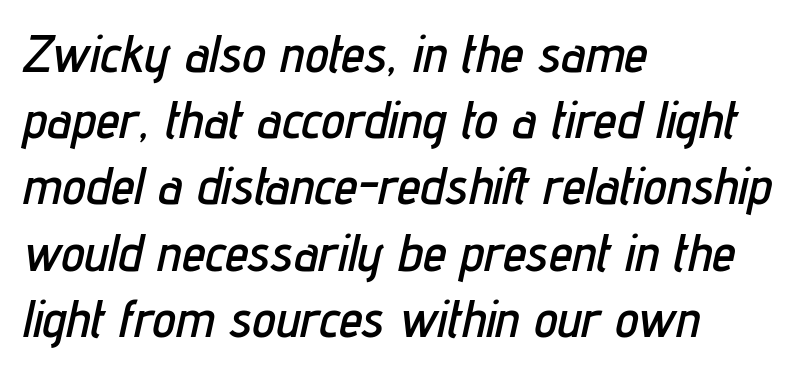
The rendering anchors every line to the left-hand side. A typesetter would call this proportional, since set widths differ per character. Compared with ordinary roman type, these characters are visibly tilted. Is the letter spacing exaggerated? No — it looks like the ordinary default.
